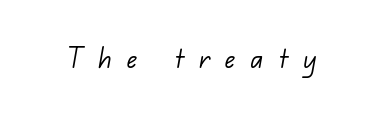
The image shows 34 px light sans-serif type; set unusually wide letter spacing (+0.45 em), not underlined; low stroke contrast and a small x-height.
